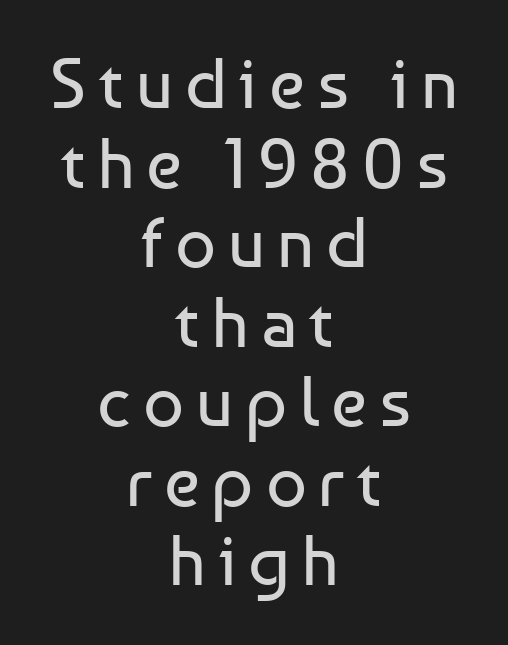
The letters advance in unequal steps, a hallmark of proportional type. Underline: absent. The glyphs in this specimen are sans serif. The passage is arranged like a title page — every line centered. Unlike italic type, these characters show no tilt at all. Students, observe: this is what under-led, compact text looks like.
